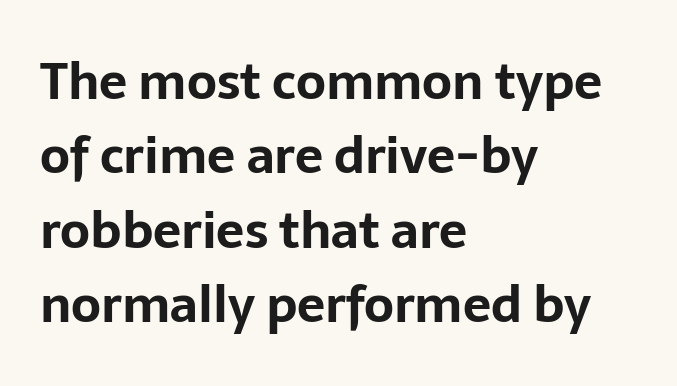
The image shows 50 px bold sans-serif type, upright; set left-aligned, normal line spacing (1.49x), normal letter spacing, not underlined; low stroke contrast and a medium x-height.
